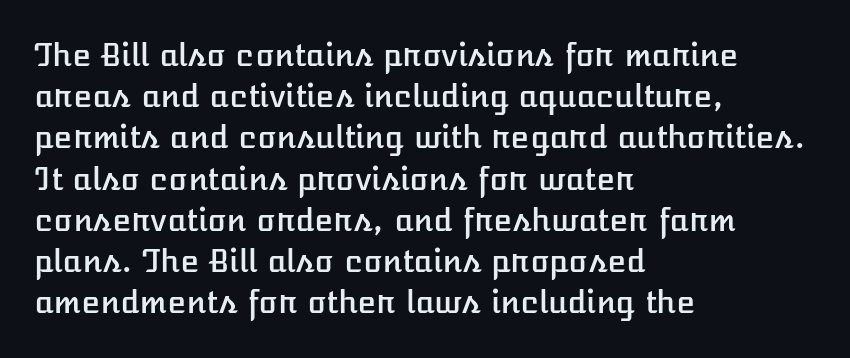
The image shows 31 px text type, upright; set left-aligned, normal line spacing (1.33x), normal letter spacing, not underlined; low stroke contrast and a medium x-height.
